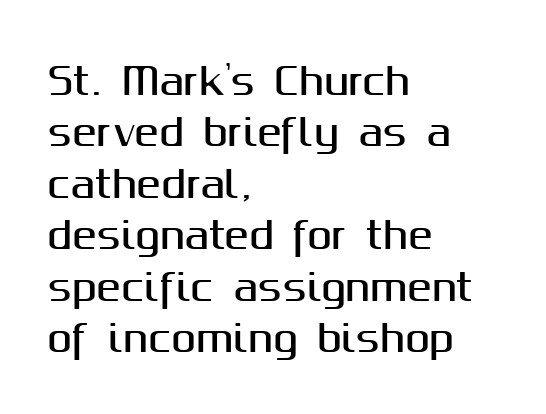
Q: Is the text italic (slanted)? A: No, it is upright.
Q: Is the typeface a serif or a sans-serif typeface? A: Sans-serif.
Q: Is the text underlined? A: No.
Q: How is the paragraph aligned? A: Left-aligned.
Q: Is the spacing between letters normal or unusually wide? A: Normal.
Q: Is the spacing between lines tight, normal or loose? A: Normal.
Q: Width (condensed, normal, or wide)? A: Normal.
Q: Stroke contrast? A: Medium.
Q: x-height? A: Medium.
Q: Monospaced? A: No.
